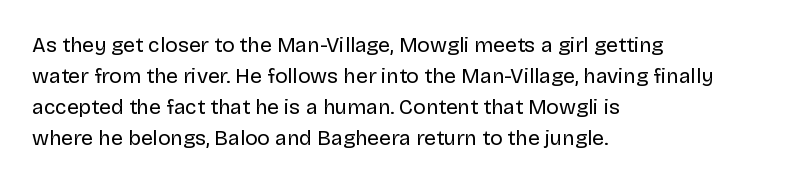
Q: Is the text bold? A: No.
Q: Is the text italic (slanted)? A: No, it is upright.
Q: Is the text underlined? A: No.
Q: How is the paragraph aligned? A: Left-aligned.
Q: Is the spacing between letters normal or unusually wide? A: Normal.
Q: Is the spacing between lines tight, normal or loose? A: Normal.
